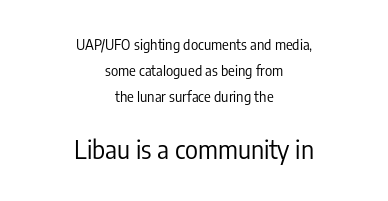
{"italic": "no", "bold": "no", "underline": "no", "align": "center", "line_spacing_ratio": 1.86, "letter_spacing": "normal", "letter_spacing_em": 0.0, "larger_block": "second", "size_ratio": 1.79, "glyph_px": 25}
